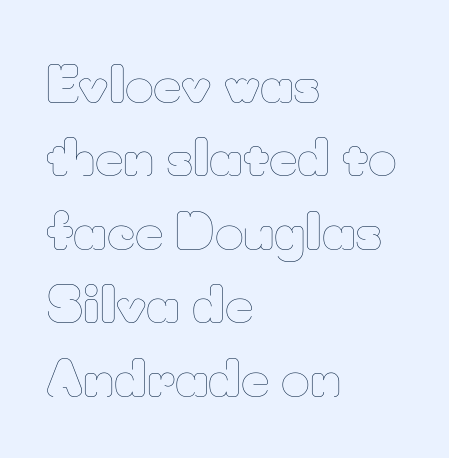
The image shows 49 px thin type, upright; set left-aligned, normal line spacing (1.5x), normal letter spacing, not underlined; low stroke contrast and a small x-height.
